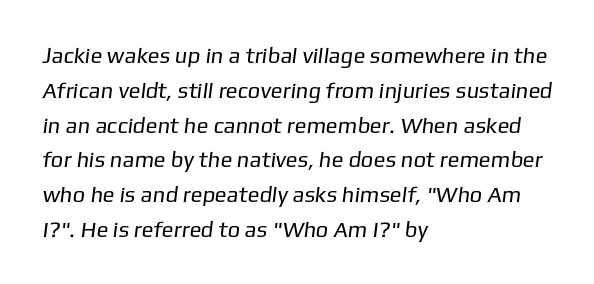
Q: Is the text bold? A: No.
Q: Is the text underlined? A: No.
Q: How is the paragraph aligned? A: Left-aligned.
Q: Is the spacing between letters normal or unusually wide? A: Normal.
Q: Is the spacing between lines tight, normal or loose? A: Normal.
